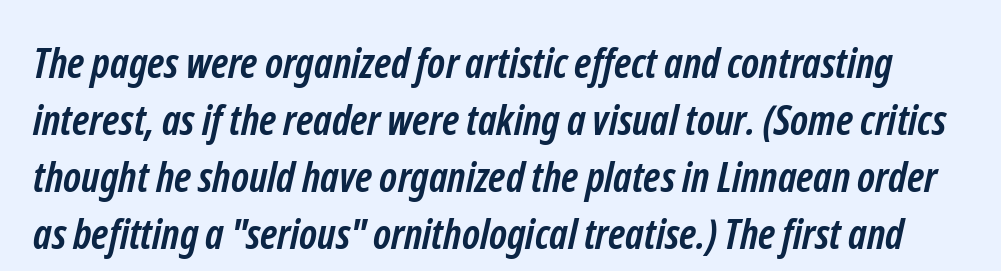
{"serif": "no", "bold": "yes", "weight": "semibold", "width": "condensed", "stroke_contrast": "low", "x_height": "medium", "monospaced": "no", "underline": "no", "line_spacing": "normal", "line_spacing_ratio": 1.36, "letter_spacing": "normal", "letter_spacing_em": 0.0, "glyph_px": 42}
